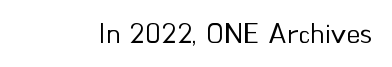
Q: Is the text bold? A: No.
Q: Is the text italic (slanted)? A: No, it is upright.
Q: Is the typeface a serif or a sans-serif typeface? A: Sans-serif.
Q: Is the text underlined? A: No.
Q: Is the spacing between letters normal or unusually wide? A: Normal.
Q: Width (condensed, normal, or wide)? A: Normal.
Q: Stroke contrast? A: Low.
Q: x-height? A: Small.
Q: Monospaced? A: No.
